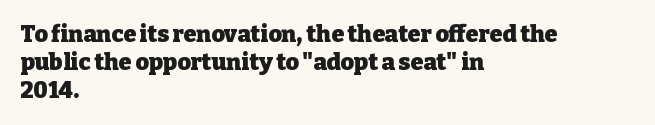
Q: Is the text bold? A: Yes.
Q: Is the text italic (slanted)? A: No, it is upright.
Q: Is the text underlined? A: No.
Q: How is the paragraph aligned? A: Left-aligned.
Q: Is the spacing between letters normal or unusually wide? A: Normal.
